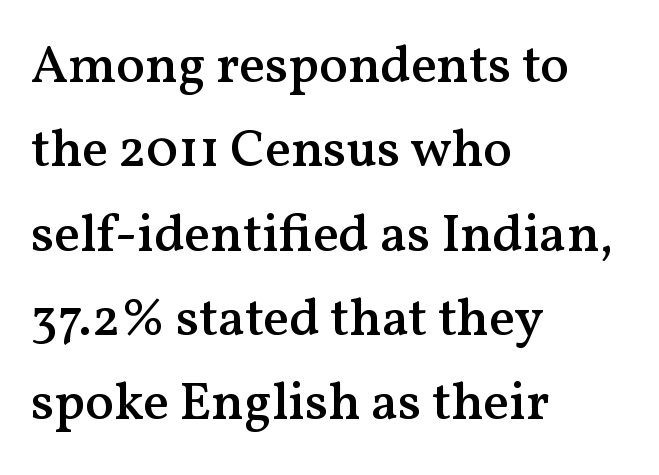
Quick note: interline space is typical. Little horizontal feet cap the strokes, marking this as serif type. Tall strokes in this sample are plumb rather than angled. The gaps between neighbouring characters are ordinary and unremarkable.
